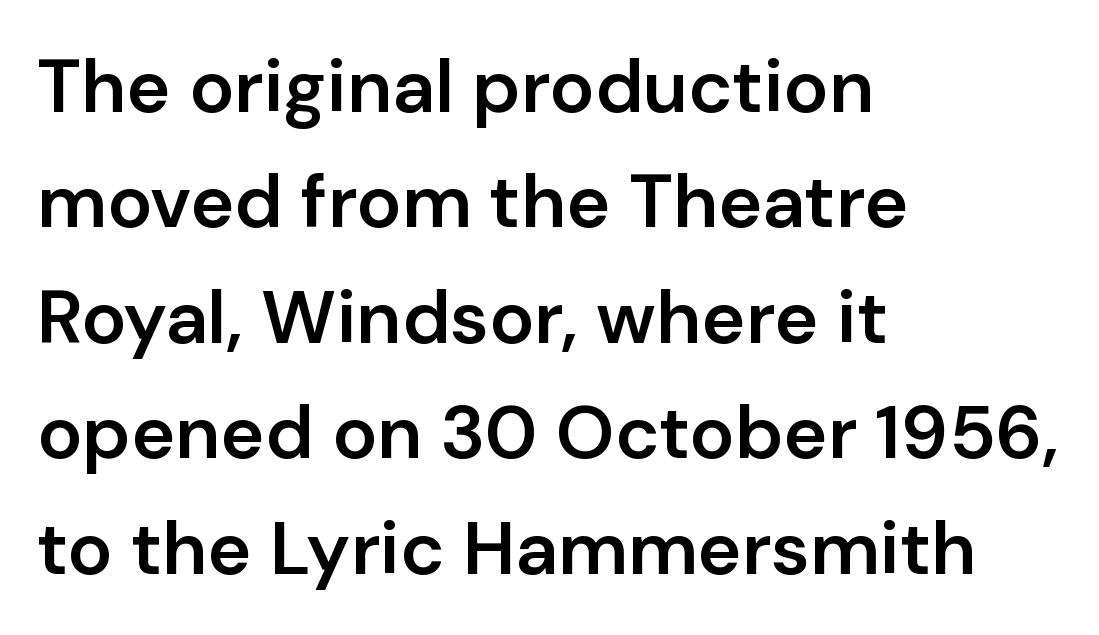
Q: Is the text bold? A: Semi-bold.
Q: Is the text italic (slanted)? A: No, it is upright.
Q: Is the typeface a serif or a sans-serif typeface? A: Sans-serif.
Q: Is the text underlined? A: No.
Q: How is the paragraph aligned? A: Left-aligned.
Q: Is the spacing between letters normal or unusually wide? A: Normal.
Q: Is the spacing between lines tight, normal or loose? A: Normal.
Q: Width (condensed, normal, or wide)? A: Normal.
Q: Stroke contrast? A: Low.
Q: x-height? A: Medium.
Q: Monospaced? A: No.
